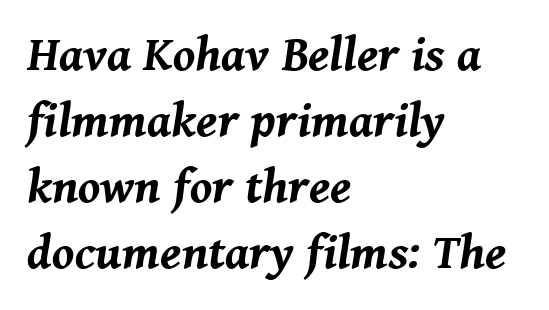
Q: Is the text bold? A: Yes.
Q: Is the text italic (slanted)? A: Yes, it leans right by about 8 degrees.
Q: Is the text underlined? A: No.
Q: How is the paragraph aligned? A: Left-aligned.
Q: Is the spacing between letters normal or unusually wide? A: Normal.
Q: Is the spacing between lines tight, normal or loose? A: Normal.
Q: Width (condensed, normal, or wide)? A: Normal.
Q: Stroke contrast? A: Medium.
Q: x-height? A: Medium.
Q: Monospaced? A: No.
